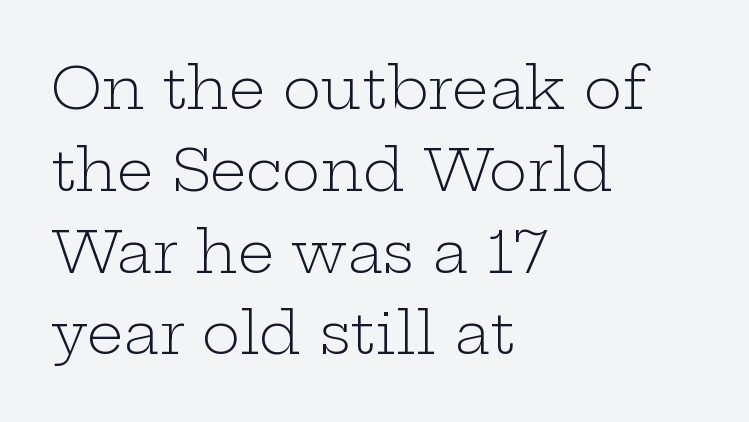
{"serif": "yes", "italic": "no", "bold": "no", "weight": "light", "width": "wide", "stroke_contrast": "low", "x_height": "medium", "monospaced": "no", "underline": "no", "align": "left", "line_spacing": "normal", "line_spacing_ratio": 1.41, "letter_spacing": "normal", "letter_spacing_em": 0.0, "glyph_px": 58}
